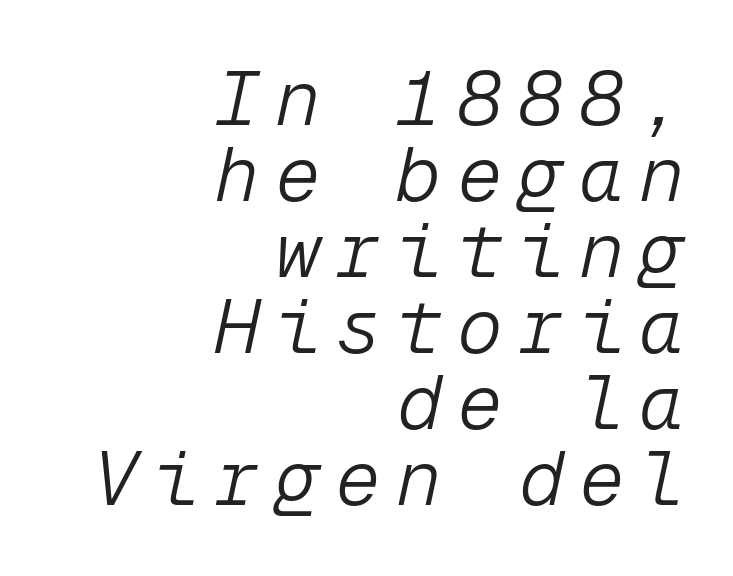
Q: Is the text bold? A: No.
Q: Is the text italic (slanted)? A: Yes, it leans right by about 12 degrees.
Q: Is the text underlined? A: No.
Q: How is the paragraph aligned? A: Right-aligned.
Q: Is the spacing between letters normal or unusually wide? A: Unusually wide.
Q: Is the spacing between lines tight, normal or loose? A: Tight.
Q: Width (condensed, normal, or wide)? A: Normal.
Q: Stroke contrast? A: Low.
Q: x-height? A: Medium.
Q: Monospaced? A: Yes.
